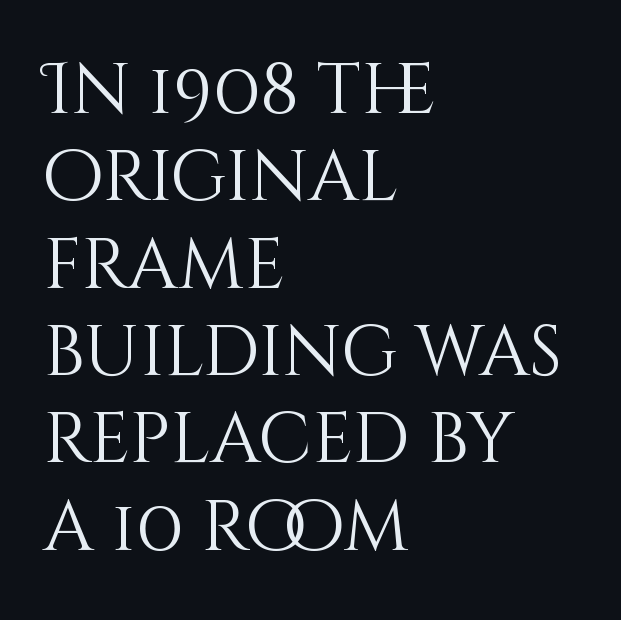
Q: Is the text bold? A: No.
Q: Is the text italic (slanted)? A: No, it is upright.
Q: Is the text underlined? A: No.
Q: How is the paragraph aligned? A: Left-aligned.
Q: Is the spacing between letters normal or unusually wide? A: Normal.
Q: Width (condensed, normal, or wide)? A: Normal.
Q: Stroke contrast? A: Medium.
Q: x-height? A: Large.
Q: Monospaced? A: No.
